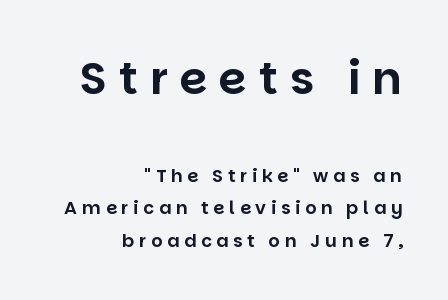
{"serif": "no", "italic": "no", "width": "normal", "stroke_contrast": "low", "x_height": "large", "monospaced": "no", "underline": "no", "align": "right", "line_spacing_ratio": 1.8, "letter_spacing": "wide", "letter_spacing_em": 0.26, "larger_block": "first", "size_ratio": 2.5, "glyph_px": 45}
